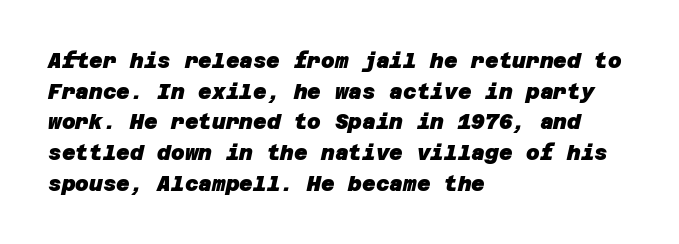
Students, this is bold: see how much ink each stroke carries. The rendering uses a moderate line-height, typical for paragraphs. The baseline area is clear. Short and long lines alike share a common starting point at left.
